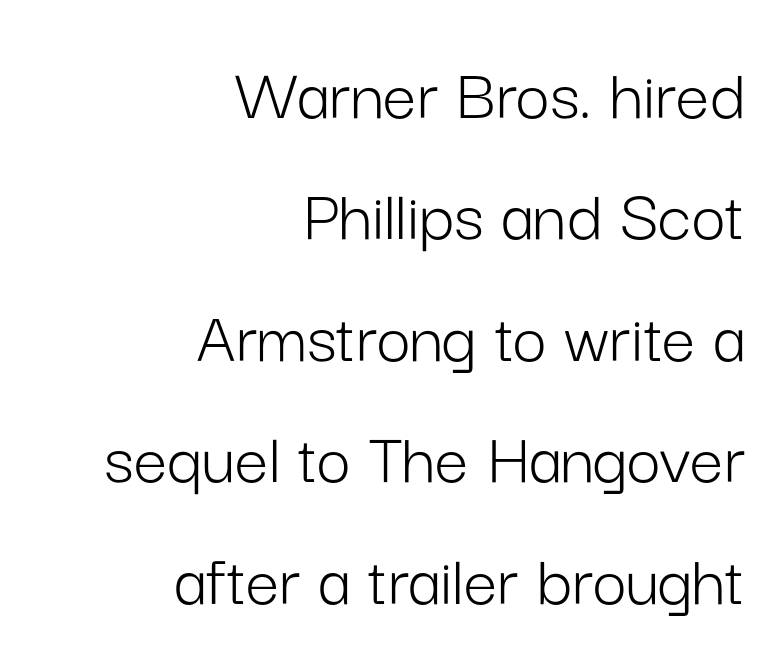
{"serif": "no", "italic": "no", "bold": "no", "weight": "light", "width": "normal", "stroke_contrast": "low", "x_height": "medium", "monospaced": "no", "underline": "no", "align": "right", "line_spacing": "normal", "line_spacing_ratio": 1.62, "letter_spacing": "normal", "letter_spacing_em": 0.0, "glyph_px": 75}
